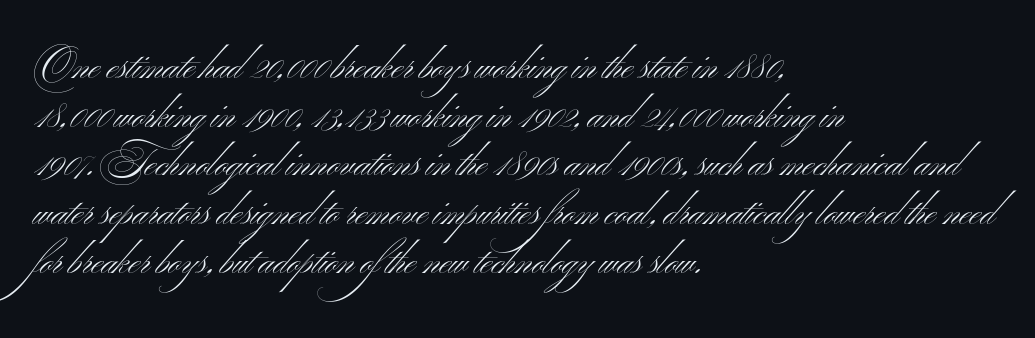
The image shows 38 px light, wide sans-serif type; set left-aligned, normal line spacing (1.28x), normal letter spacing, not underlined; medium stroke contrast and a small x-height.
